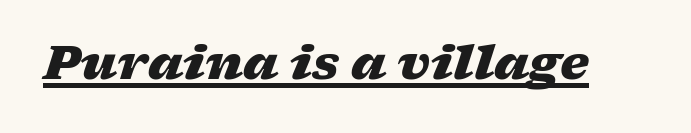
What weight is shown? A full bold with thick strokes. A typographer would call this underscored text. The rendering uses natural spacing where letterforms have individual widths. The letterforms sit shoulder to shoulder at normal distance. The letters are slanted; this is an italic face.
